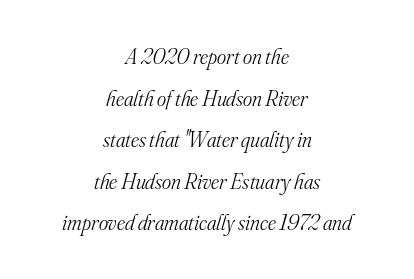
Alignment: centered. Bare-footed words on every line. You could call the tracking neutral — neither tight nor loose. No letter is thick-stroked: the sample isn't bold. Tall strokes in this sample are angled rather than plumb.
